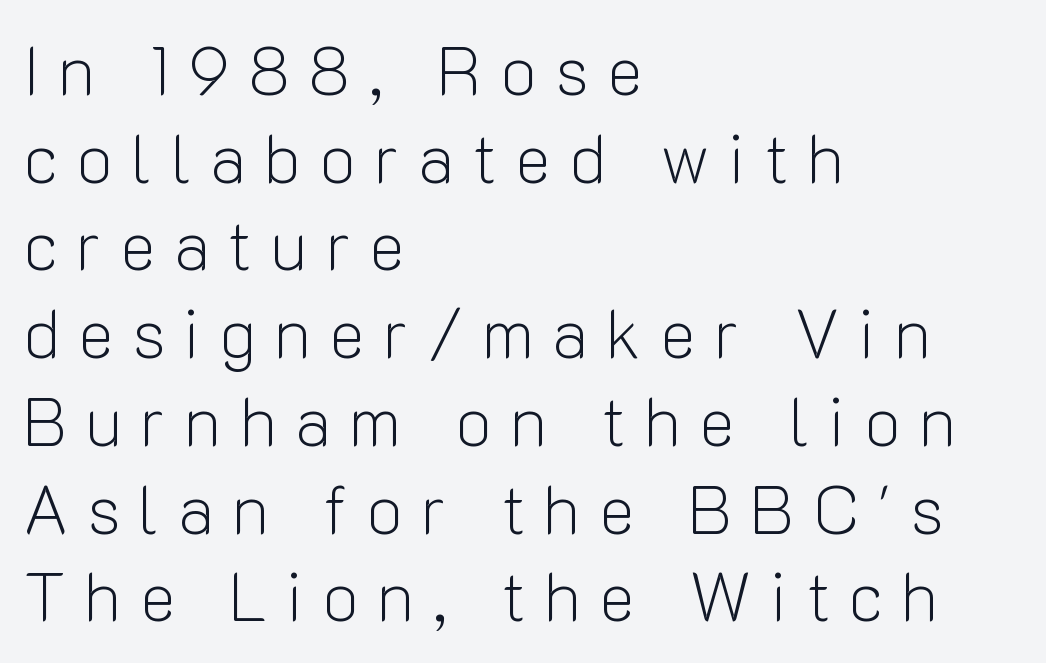
Nope, not italic — everything's standing straight. The specimen omits any rule beneath the text block's lines. You could not count columns in this text — the font is proportionally spaced. Between one letter and the next there's a generous, obvious gap. Think standard paragraph weight, or any step lighter than that.
